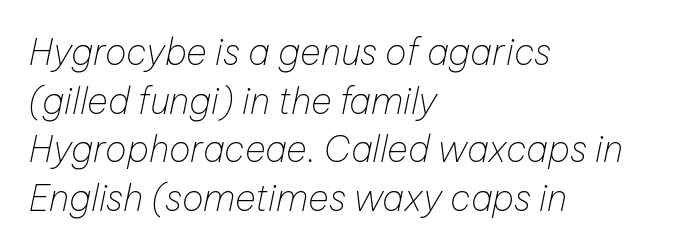
Q: Is the text bold? A: No.
Q: Is the text italic (slanted)? A: Yes, it leans right by about 12 degrees.
Q: Is the text underlined? A: No.
Q: How is the paragraph aligned? A: Left-aligned.
Q: Is the spacing between letters normal or unusually wide? A: Normal.
Q: Is the spacing between lines tight, normal or loose? A: Normal.
Q: Width (condensed, normal, or wide)? A: Normal.
Q: Stroke contrast? A: Low.
Q: x-height? A: Medium.
Q: Monospaced? A: No.
